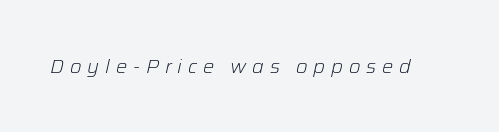
The image shows 20 px text type, italic (leaning right); set unusually wide letter spacing (+0.29 em), not underlined.
